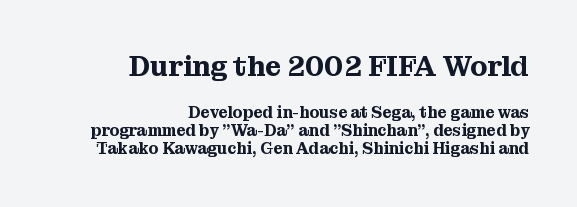
The image shows 28 px serif type, upright; set right-aligned, tight line spacing (1.12x), normal letter spacing, not underlined; the first (top) block is 1.75x larger; medium stroke contrast and a medium x-height.
